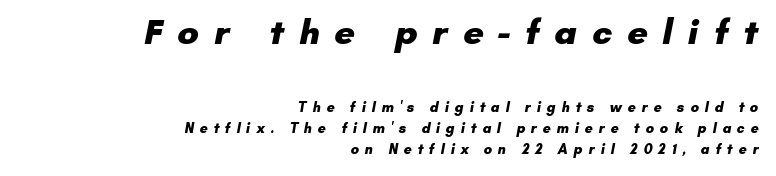
The image shows 36 px heavy sans-serif type; set right-aligned, normal line spacing (1.52x), unusually wide letter spacing (+0.41 em), not underlined; the first (top) block is 2.57x larger; low stroke contrast and a small x-height.
